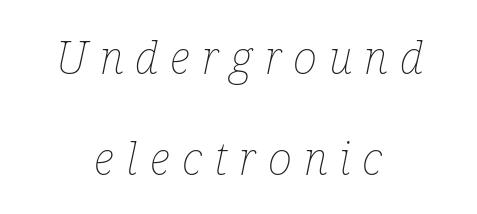
The image shows 46 px thin, condensed type, italic (leaning right); set centered, loose line spacing (2.2x), unusually wide letter spacing (+0.26 em), not underlined; low stroke contrast and a medium x-height.
